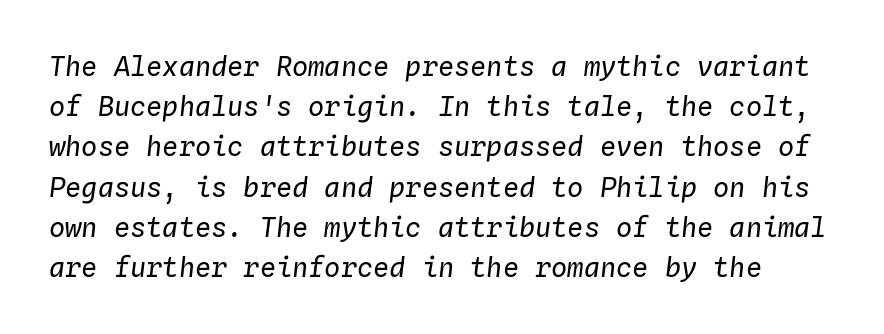
Honestly, the row spacing looks completely unremarkable. Stroke mass is kept to a normal reading level or below. The line texture is even and compact thanks to regular tracking. Decoration check: the copy has no underline. Posture: slanted.
